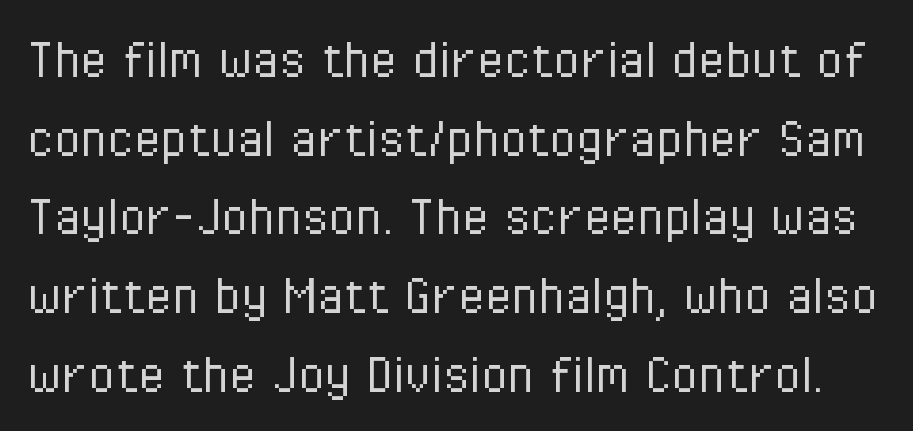
To sum up the face: it is a sans, with no serifs. These lines were composed using upright roman letters. The letters advance in unequal steps, a hallmark of proportional type. Honestly, the letter spacing is just normal — you wouldn't notice it.
